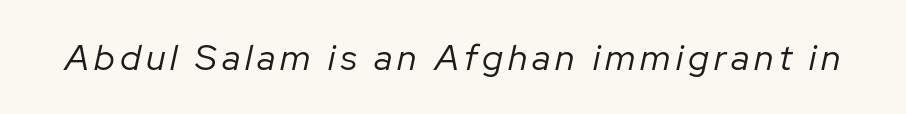
Q: Is the text bold? A: No.
Q: Is the text italic (slanted)? A: Yes, it leans right by about 12 degrees.
Q: Is the text underlined? A: No.
Q: Width (condensed, normal, or wide)? A: Normal.
Q: Stroke contrast? A: Low.
Q: x-height? A: Medium.
Q: Monospaced? A: No.
